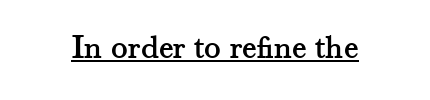
{"serif": "yes", "italic": "no", "width": "normal", "stroke_contrast": "medium", "x_height": "small", "monospaced": "no", "underline": "yes", "letter_spacing": "normal", "letter_spacing_em": 0.0, "glyph_px": 35}
